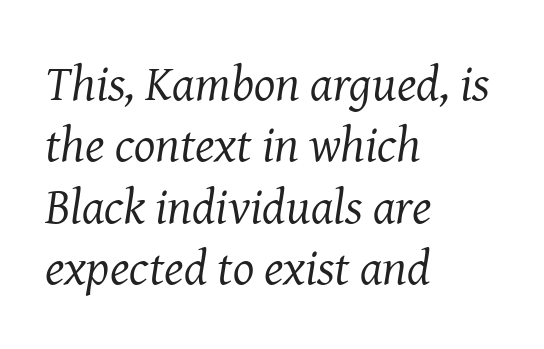
{"serif": "yes", "italic": "yes", "lean": "right", "slant_degrees": 8, "bold": "no", "weight": "regular", "width": "normal", "stroke_contrast": "medium", "x_height": "medium", "monospaced": "no", "underline": "no", "align": "left", "line_spacing_ratio": 1.23, "letter_spacing": "normal", "letter_spacing_em": 0.0, "glyph_px": 50}
